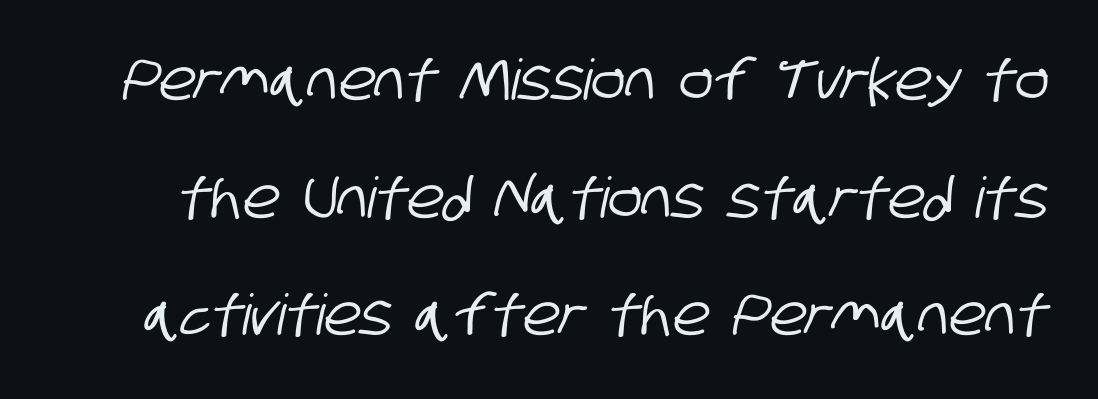
{"serif": "no", "width": "condensed", "stroke_contrast": "low", "x_height": "large", "monospaced": "no", "underline": "no", "line_spacing": "loose", "line_spacing_ratio": 2.1, "letter_spacing": "normal", "letter_spacing_em": 0.0, "glyph_px": 56}
